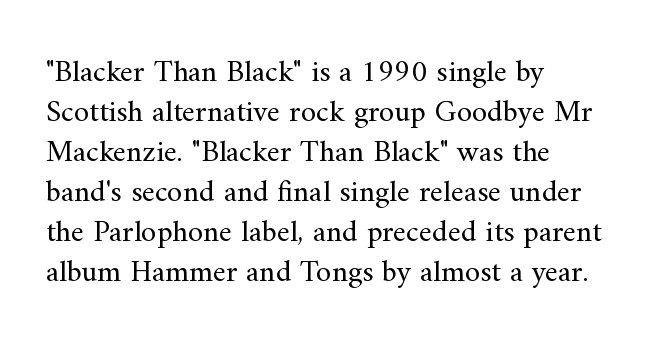
The image shows 31 px regular-weight serif type, upright; set left-aligned, normal line spacing (1.29x), normal letter spacing, not underlined; medium stroke contrast and a small x-height.
